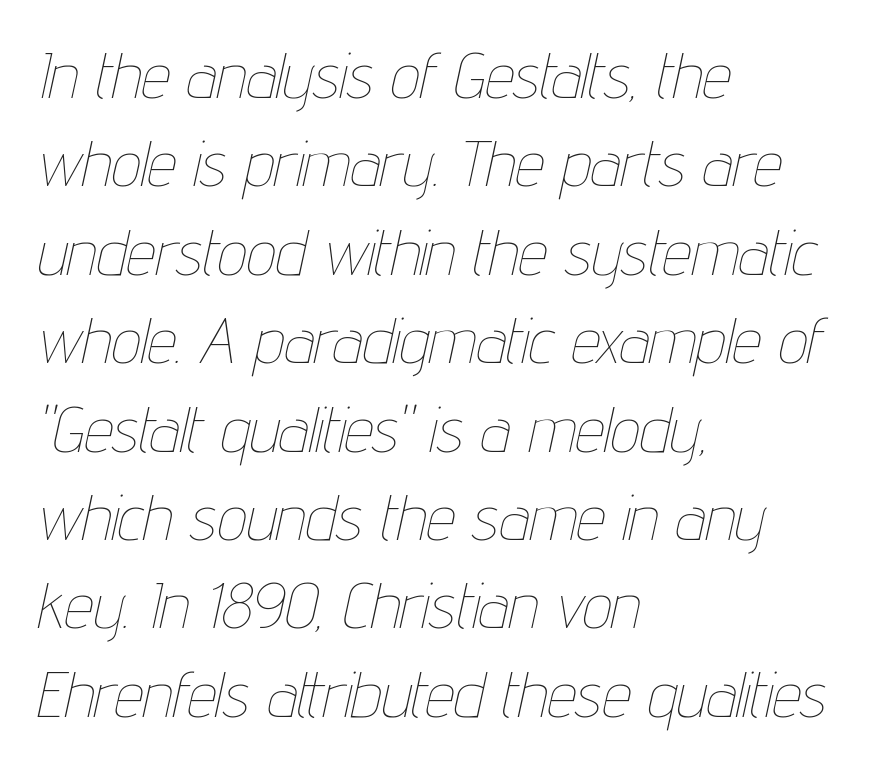
The image shows 65 px thin, condensed type, italic (leaning right); set left-aligned, normal line spacing (1.36x), normal letter spacing, not underlined; low stroke contrast and a medium x-height.
